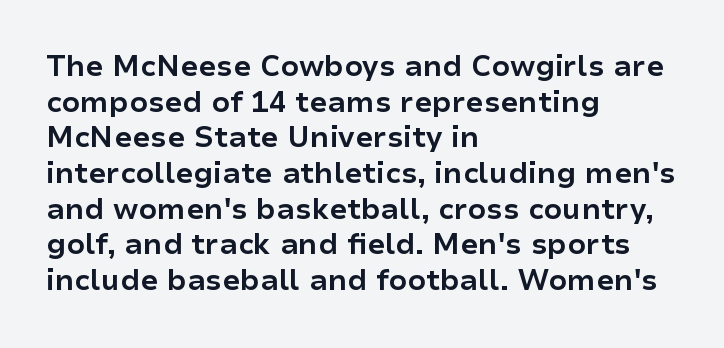
Q: Is the text bold? A: Yes.
Q: Is the text italic (slanted)? A: No, it is upright.
Q: Is the typeface a serif or a sans-serif typeface? A: Sans-serif.
Q: Is the text underlined? A: No.
Q: How is the paragraph aligned? A: Left-aligned.
Q: Is the spacing between letters normal or unusually wide? A: Normal.
Q: Width (condensed, normal, or wide)? A: Normal.
Q: Stroke contrast? A: Low.
Q: x-height? A: Medium.
Q: Monospaced? A: No.
